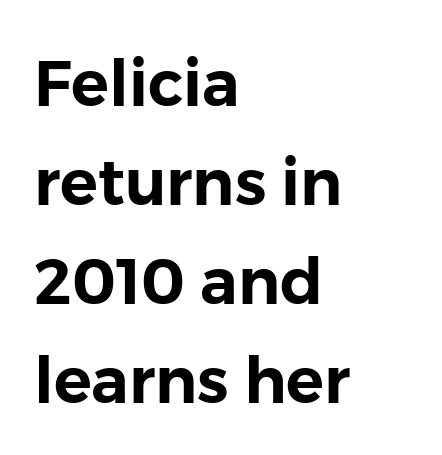
Q: Is the text italic (slanted)? A: No, it is upright.
Q: Is the typeface a serif or a sans-serif typeface? A: Sans-serif.
Q: Is the text underlined? A: No.
Q: How is the paragraph aligned? A: Left-aligned.
Q: Is the spacing between letters normal or unusually wide? A: Normal.
Q: Is the spacing between lines tight, normal or loose? A: Normal.
Q: Width (condensed, normal, or wide)? A: Normal.
Q: Stroke contrast? A: Low.
Q: x-height? A: Medium.
Q: Monospaced? A: No.
